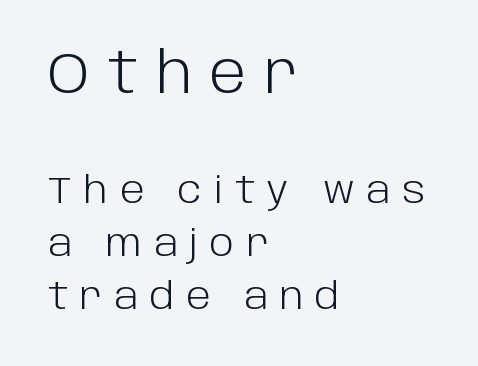
{"serif": "no", "italic": "no", "bold": "no", "weight": "light", "width": "normal", "stroke_contrast": "low", "x_height": "large", "monospaced": "no", "underline": "no", "align": "left", "line_spacing": "normal", "line_spacing_ratio": 1.43, "letter_spacing": "wide", "letter_spacing_em": 0.32, "larger_block": "first", "size_ratio": 1.51, "glyph_px": 56}
